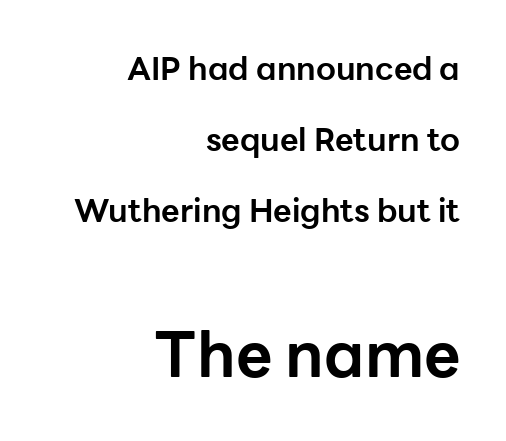
Q: Is the text bold? A: Yes.
Q: Is the text italic (slanted)? A: No, it is upright.
Q: Is the typeface a serif or a sans-serif typeface? A: Sans-serif.
Q: Is the text underlined? A: No.
Q: How is the paragraph aligned? A: Right-aligned.
Q: Is the spacing between letters normal or unusually wide? A: Normal.
Q: Is the spacing between lines tight, normal or loose? A: Loose.
Q: Which block of text is set in a larger size, the first (top) or the second (bottom)? A: The second (bottom) one.
Q: Width (condensed, normal, or wide)? A: Normal.
Q: Stroke contrast? A: Low.
Q: x-height? A: Medium.
Q: Monospaced? A: No.
